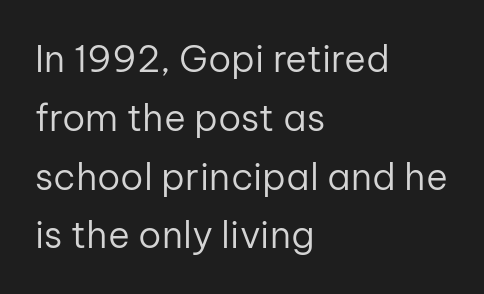
No chunkiness to these letters — they're not bold. Does the type have serifs? No, each stem ends abruptly. How would I describe the line gaps? Plain and ordinary. Teacher's note: observe the even left margin — that is flush-left alignment. The gap between lines stays unmarked.
